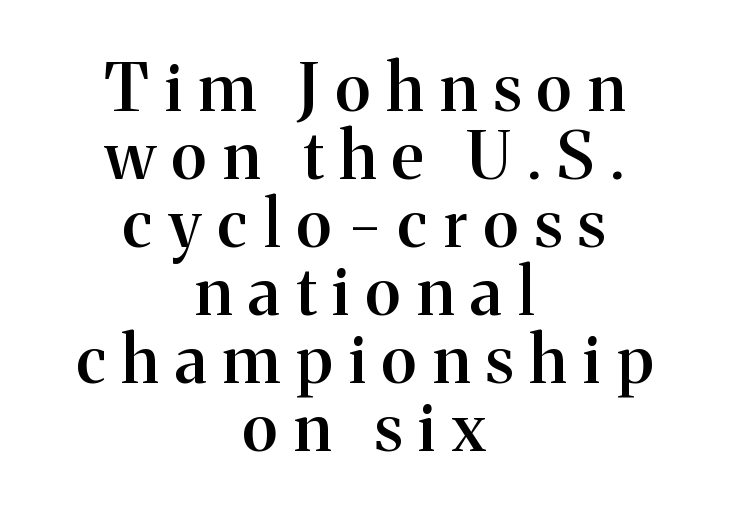
Classification — serif. The strokes are fattened partway — semibold, not bold. Both edges are ragged and mirror each other, which tells us the setting is centered. Style check: upright. Letters rest on an invisible, unmarked baseline. What's the leading like? Squeezed, with rows nearly overlapping.
